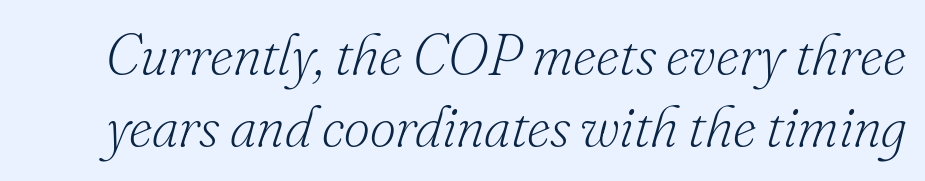
Q: Is the text bold? A: No.
Q: Is the text italic (slanted)? A: Yes, it leans right by about 16 degrees.
Q: Is the typeface a serif or a sans-serif typeface? A: Serif.
Q: Is the text underlined? A: No.
Q: Is the spacing between letters normal or unusually wide? A: Normal.
Q: Is the spacing between lines tight, normal or loose? A: Normal.
Q: Width (condensed, normal, or wide)? A: Normal.
Q: Stroke contrast? A: Low.
Q: x-height? A: Small.
Q: Monospaced? A: No.
